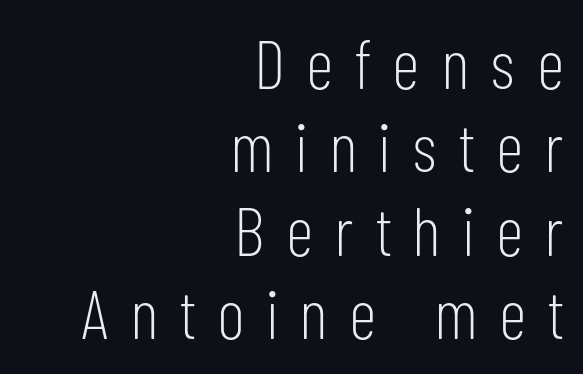
This sample uses a sans-serif face. This is the regular roman posture of the typeface. The face used here is proportionally spaced, like ordinary book or web type. Notice how the passage keeps a crisp vertical edge on the right only. The face looks like a standard text weight, possibly lighter. Is the letter spacing exaggerated? Yes — the characters are pushed far apart.
